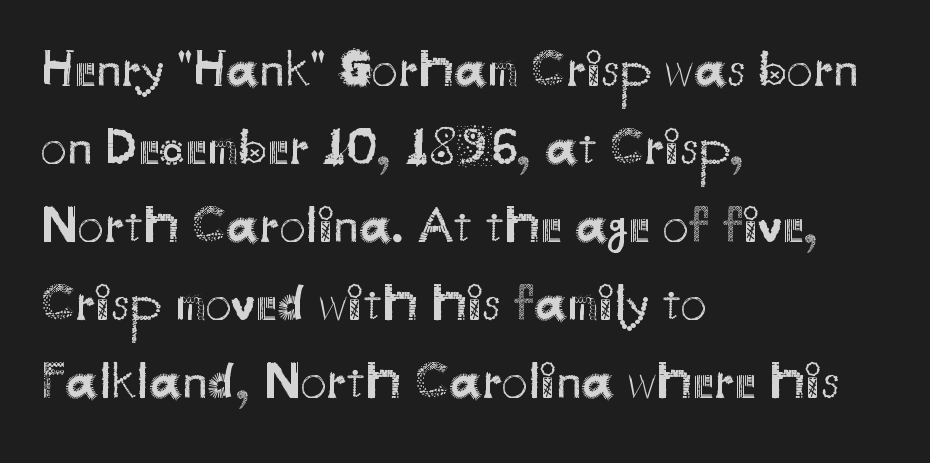
The image shows 52 px regular-weight sans-serif type, upright; set left-aligned, normal line spacing (1.5x), normal letter spacing, not underlined; medium stroke contrast and a small x-height.
